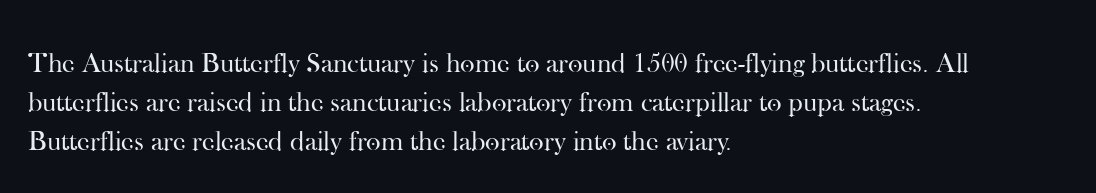
{"serif": "yes", "italic": "no", "bold": "no", "weight": "regular", "width": "normal", "stroke_contrast": "high", "x_height": "small", "monospaced": "no", "underline": "no", "align": "left", "line_spacing": "normal", "line_spacing_ratio": 1.39, "letter_spacing": "normal", "letter_spacing_em": 0.0, "glyph_px": 28}
